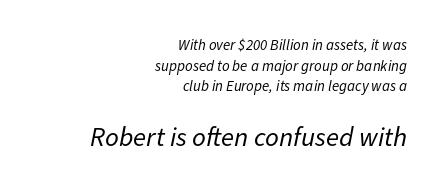
{"italic": "yes", "lean": "right", "slant_degrees": 11, "bold": "no", "underline": "no", "align": "right", "line_spacing": "normal", "line_spacing_ratio": 1.38, "letter_spacing": "normal", "letter_spacing_em": 0.0, "larger_block": "second", "size_ratio": 1.8, "glyph_px": 27}
